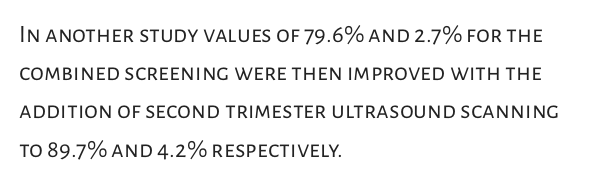
The glyphs are unaccompanied by any horizontal stroke below them. Posture: vertical. These lines keep a tight, regular rhythm from letter to letter. Interline gaps are of average width in this sample. The paragraph shown leans on its left margin.
